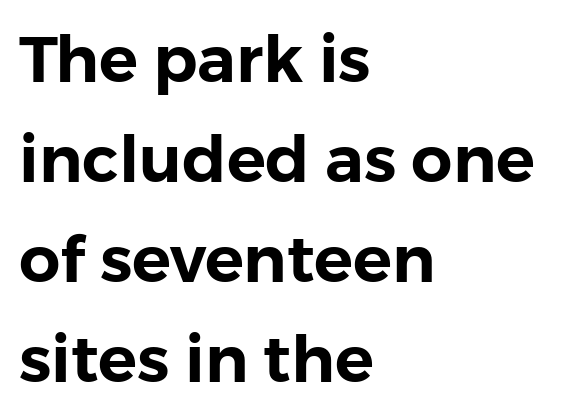
The image shows 65 px sans-serif type, upright; set left-aligned, normal line spacing (1.54x), normal letter spacing, not underlined; low stroke contrast and a medium x-height.
